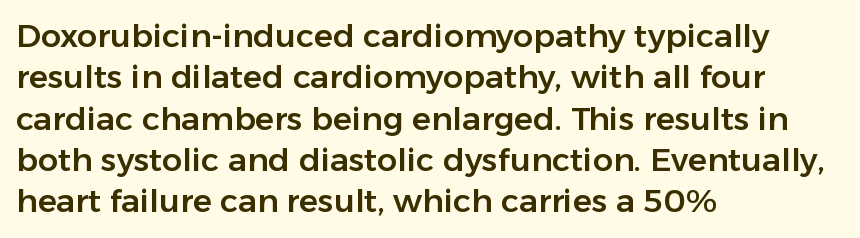
The glyphs are unaccompanied by any horizontal stroke below them. If you measured baseline to baseline, you'd find a middling distance. This sample uses an upright cut, with every glyph sitting square on the baseline. The passage is arranged the way most books set body copy — flush left. Proportional: the letters do not fall into vertical columns. Each word holds together tightly as a unit, with standard inter-letter gaps.
